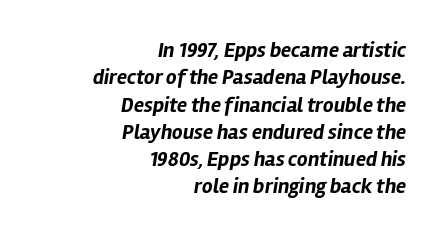
The image shows 21 px bold type, italic (leaning right); set right-aligned, normal line spacing (1.3x), normal letter spacing, not underlined.
